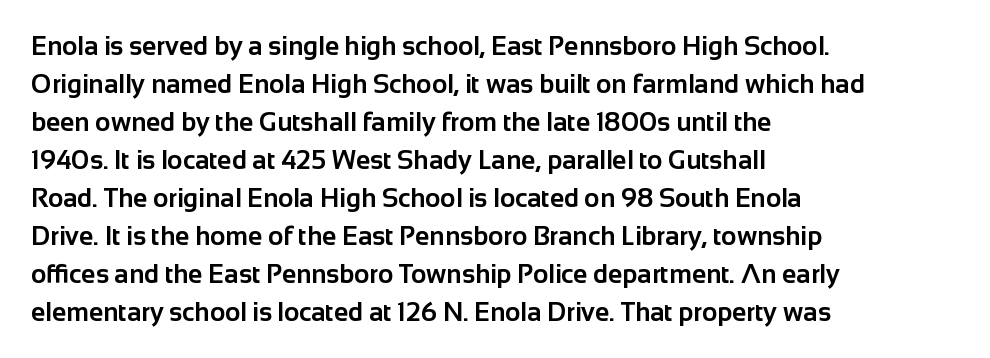
The image shows 26 px bold type, upright; set left-aligned, normal line spacing (1.46x), normal letter spacing, not underlined.
